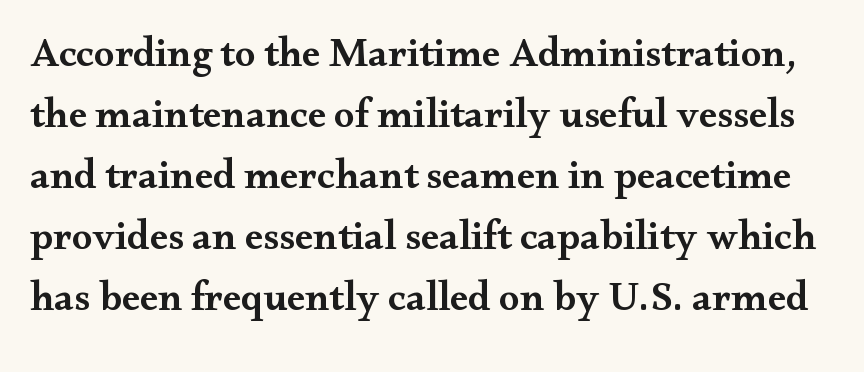
As a designer I'd log this as weight 600, semibold. Is there much room between lines? A standard amount, neither cramped nor airy. Anything drawn beneath the words? Only blank space. Does the type have serifs? Yes, each stem ends in a small foot.
